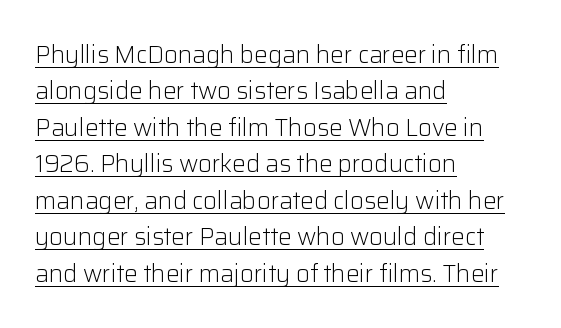
The image shows 24 px text type, upright; set left-aligned, normal line spacing (1.52x), normal letter spacing, underlined.
